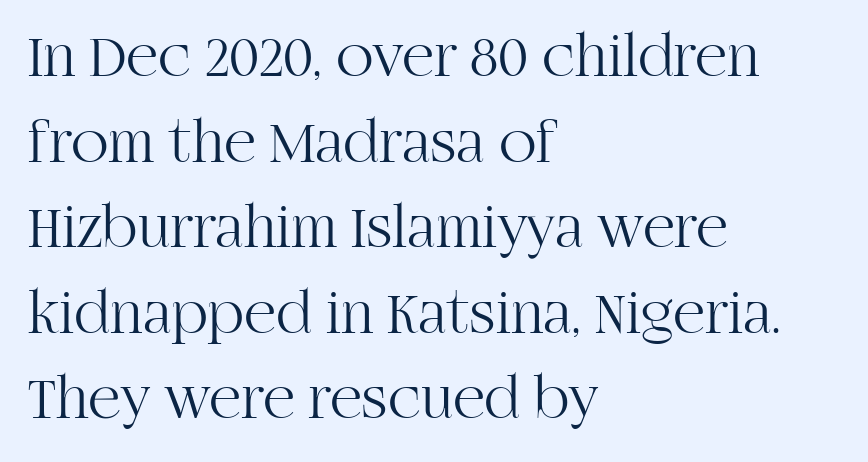
The image shows 62 px light serif type, upright; set left-aligned, normal line spacing (1.38x), normal letter spacing, not underlined; high stroke contrast and a large x-height.
